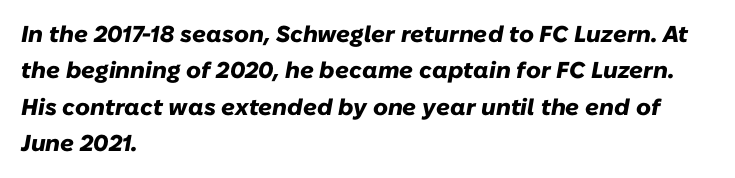
The image shows 23 px bold type, italic (leaning right); set left-aligned, normal line spacing (1.58x), normal letter spacing, not underlined.
